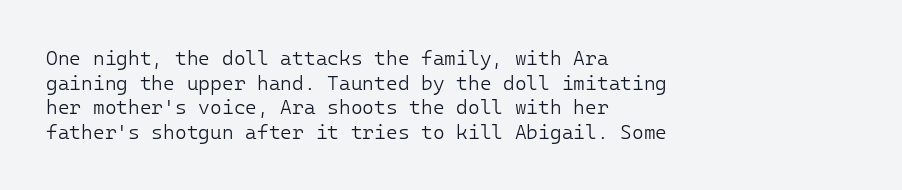
Casual observation: everything's shoved over to the left. This is not heavy type; no bold has been used. Italic? Not at all — the glyphs are vertical. The space beneath each line is pristine and unruled. No extra tracking has been applied to these lines.
